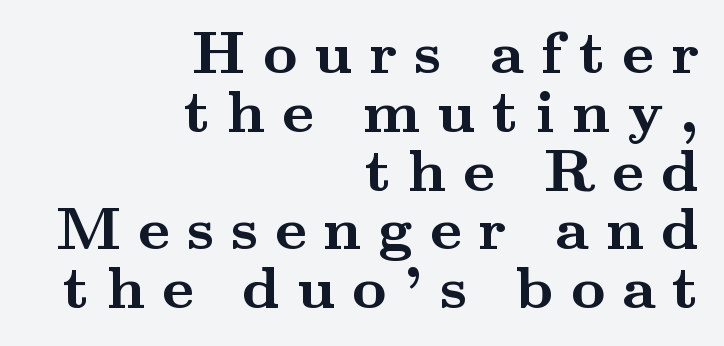
Tall strokes in this sample are plumb rather than angled. The face used here is proportionally spaced, like ordinary book or web type. The block of text is dense from top to bottom, with scant space between rows. The gaps between neighbouring characters are conspicuously large.
